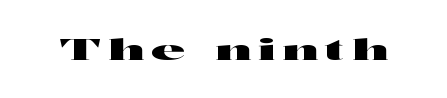
Q: Is the text italic (slanted)? A: No, it is upright.
Q: Is the typeface a serif or a sans-serif typeface? A: Sans-serif.
Q: Is the text underlined? A: No.
Q: Is the spacing between letters normal or unusually wide? A: Unusually wide.
Q: Width (condensed, normal, or wide)? A: Wide.
Q: Stroke contrast? A: High.
Q: x-height? A: Medium.
Q: Monospaced? A: No.
